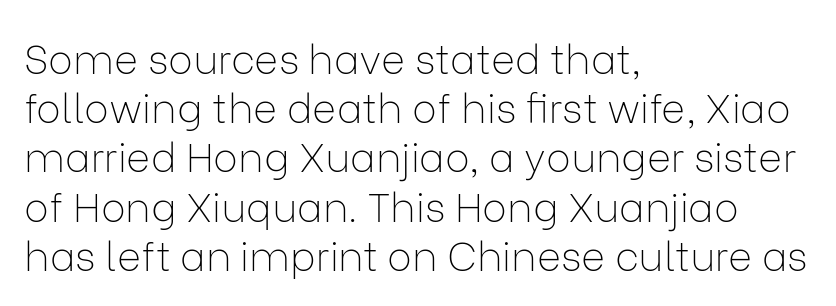
The image shows 41 px thin sans-serif type, upright; set left-aligned, line spacing 1.2x, normal letter spacing, not underlined; low stroke contrast and a medium x-height.
